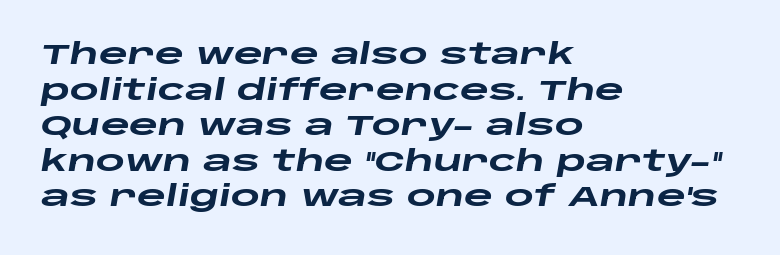
The image shows 28 px heavy, wide type, italic (leaning right); set left-aligned, normal line spacing (1.27x), normal letter spacing, not underlined; low stroke contrast and a large x-height.
